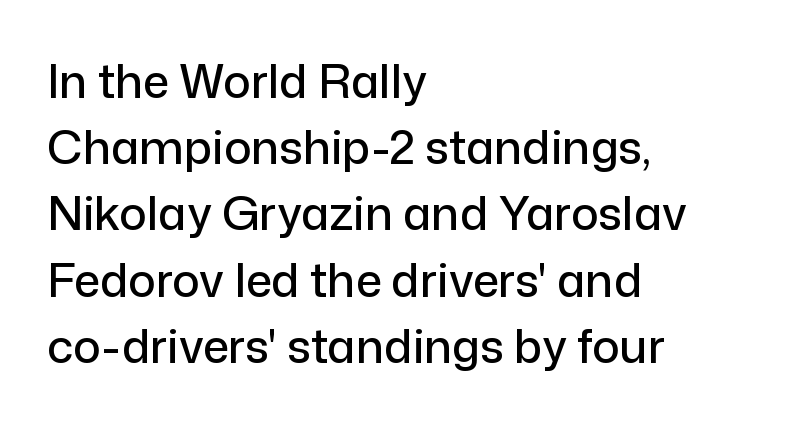
Q: Is the text italic (slanted)? A: No, it is upright.
Q: Is the typeface a serif or a sans-serif typeface? A: Sans-serif.
Q: Is the text underlined? A: No.
Q: How is the paragraph aligned? A: Left-aligned.
Q: Is the spacing between letters normal or unusually wide? A: Normal.
Q: Is the spacing between lines tight, normal or loose? A: Normal.
Q: Width (condensed, normal, or wide)? A: Normal.
Q: Stroke contrast? A: Low.
Q: x-height? A: Medium.
Q: Monospaced? A: No.
